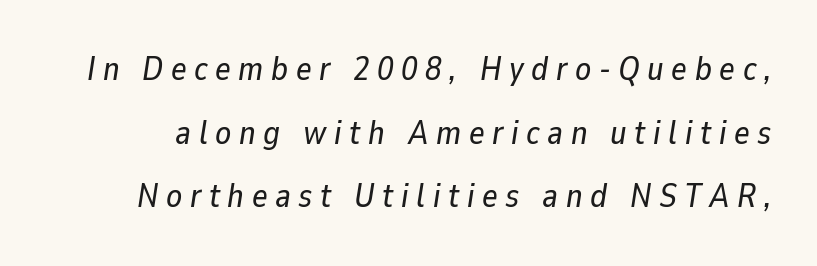
The image shows 33 px text type, italic (leaning right); set loose line spacing (1.93x), unusually wide letter spacing (+0.23 em), not underlined; low stroke contrast and a medium x-height.
